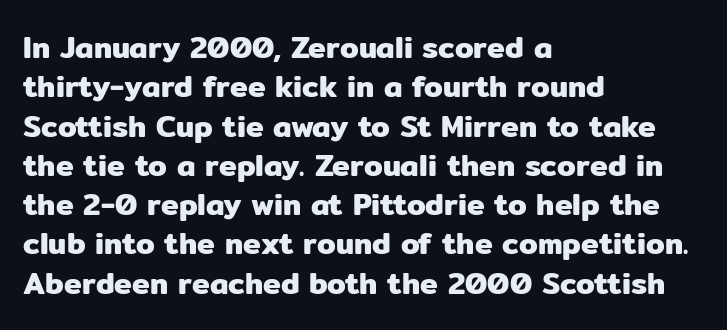
Letters rest on an invisible, unmarked baseline. Baseline-to-baseline distance is the conventional proportion of letter height. Nothing sits at the stroke ends, so this counts as sans-serif. How are the letters spaced? Ordinarily, with no added tracking.
